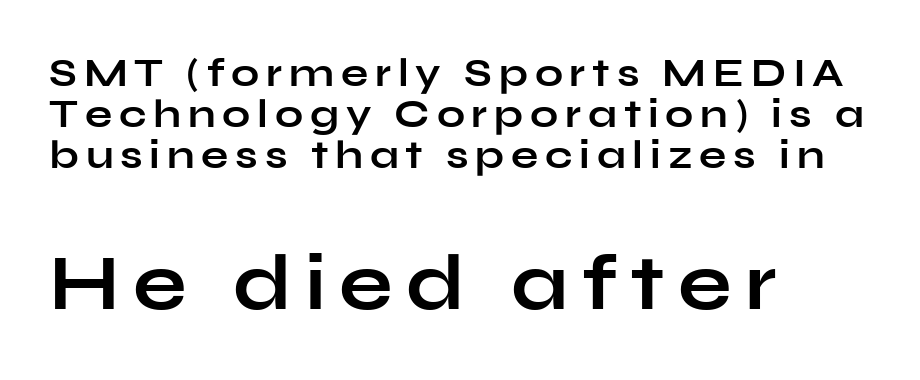
{"serif": "no", "italic": "no", "bold": "yes", "weight": "bold", "width": "wide", "stroke_contrast": "low", "x_height": "medium", "monospaced": "no", "underline": "no", "align": "left", "line_spacing": "tight", "line_spacing_ratio": 1.02, "larger_block": "second", "size_ratio": 1.98, "glyph_px": 79}
